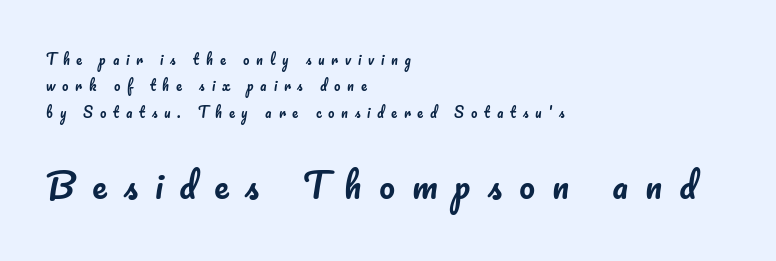
{"width": "normal", "stroke_contrast": "low", "x_height": "small", "monospaced": "no", "underline": "no", "align": "left", "line_spacing_ratio": 1.88, "letter_spacing": "wide", "letter_spacing_em": 0.49, "larger_block": "second", "size_ratio": 2.5, "glyph_px": 35}
